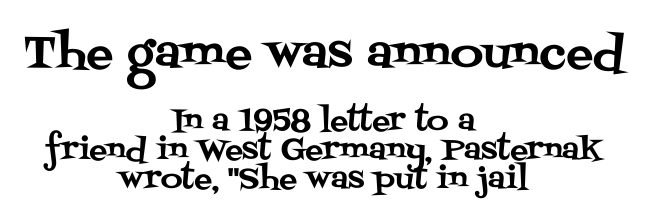
Large over small — that's the arrangement of the two blocks here. Unlike a clean sans, this face finishes its strokes with serifs. These lines huddle together more closely than default settings would place them. Teacher's note: observe the equal gaps on both sides — that is centered alignment.
